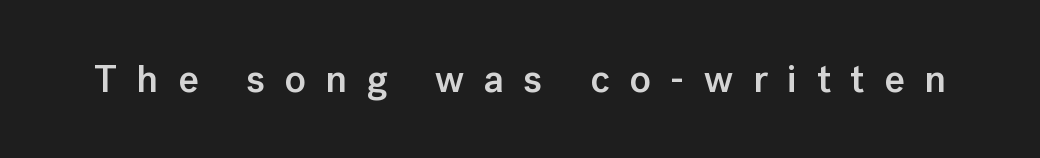
The image shows 39 px semibold sans-serif type, upright; set unusually wide letter spacing (+0.5 em), not underlined; low stroke contrast and a medium x-height.
